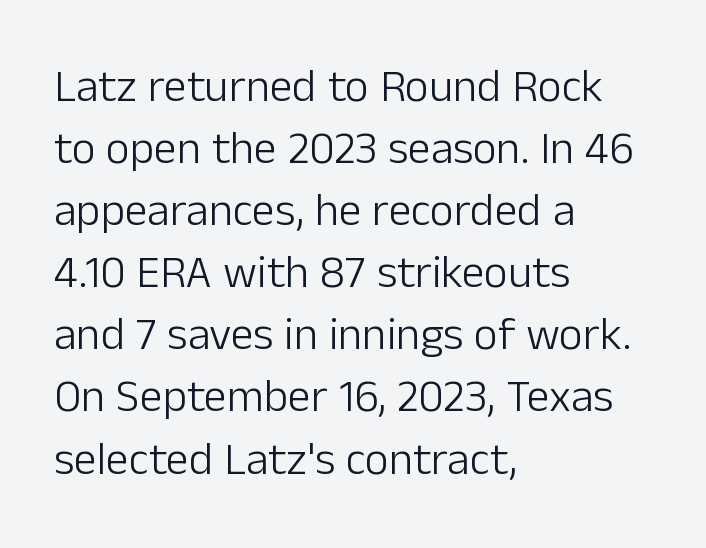
Q: Is the text bold? A: No.
Q: Is the text italic (slanted)? A: No, it is upright.
Q: Is the typeface a serif or a sans-serif typeface? A: Sans-serif.
Q: Is the text underlined? A: No.
Q: How is the paragraph aligned? A: Left-aligned.
Q: Is the spacing between letters normal or unusually wide? A: Normal.
Q: Is the spacing between lines tight, normal or loose? A: Normal.
Q: Width (condensed, normal, or wide)? A: Normal.
Q: Stroke contrast? A: Low.
Q: x-height? A: Medium.
Q: Monospaced? A: No.
